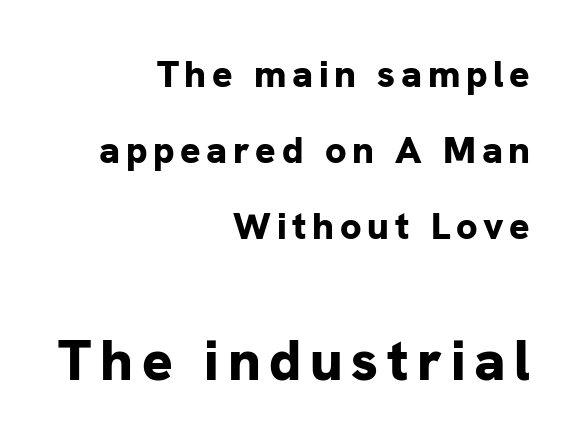
{"serif": "no", "italic": "no", "bold": "yes", "weight": "bold", "width": "normal", "stroke_contrast": "low", "x_height": "medium", "monospaced": "no", "underline": "no", "align": "right", "line_spacing": "loose", "line_spacing_ratio": 2.0, "larger_block": "second", "size_ratio": 1.5, "glyph_px": 57}
